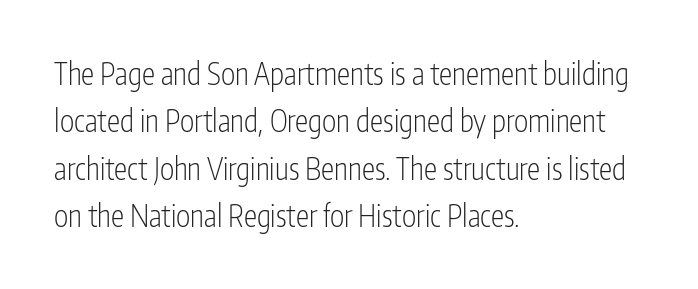
The image shows 30 px light, condensed sans-serif type, upright; set left-aligned, normal line spacing (1.58x), normal letter spacing, not underlined; low stroke contrast and a medium x-height.
